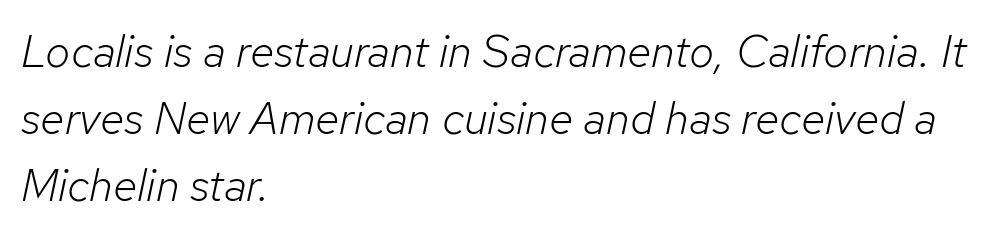
Rendered with sloped, italic letterforms. Here the glyphs are tracked normally, forming tight word shapes. Is this a heavy cut? Hardly; it is regular or lighter. Character widths vary here, with narrow letters taking less room than wide ones. The ragged edge is on the right, which tells us the setting is flush left.
